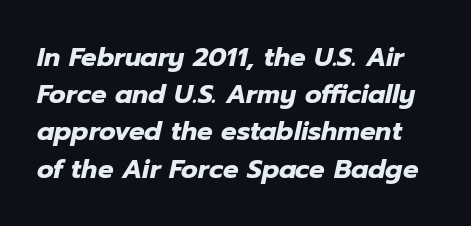
Q: Is the text bold? A: Yes.
Q: Is the text italic (slanted)? A: Yes, it leans right by about 12 degrees.
Q: Is the text underlined? A: No.
Q: Is the spacing between letters normal or unusually wide? A: Normal.
Q: Is the spacing between lines tight, normal or loose? A: Normal.
